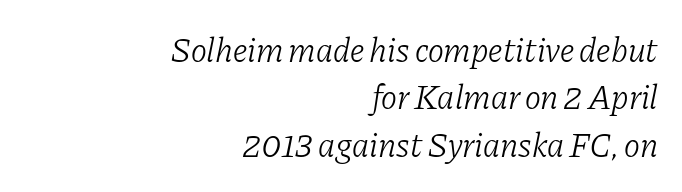
Q: Is the text bold? A: No.
Q: Is the text italic (slanted)? A: Yes, it leans right by about 11 degrees.
Q: Is the typeface a serif or a sans-serif typeface? A: Serif.
Q: Is the text underlined? A: No.
Q: How is the paragraph aligned? A: Right-aligned.
Q: Is the spacing between letters normal or unusually wide? A: Normal.
Q: Is the spacing between lines tight, normal or loose? A: Normal.
Q: Width (condensed, normal, or wide)? A: Normal.
Q: Stroke contrast? A: Low.
Q: x-height? A: Medium.
Q: Monospaced? A: No.
